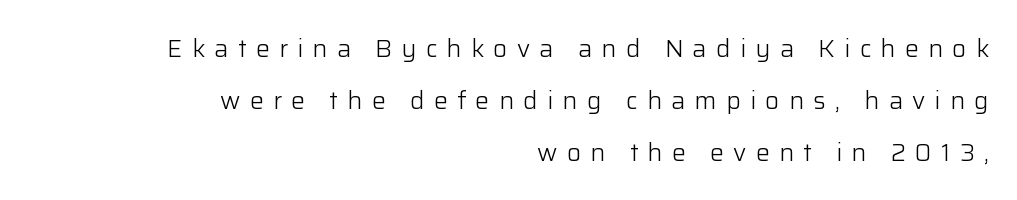
{"italic": "no", "bold": "no", "underline": "no", "align": "right", "line_spacing": "loose", "line_spacing_ratio": 2.08, "letter_spacing": "wide", "letter_spacing_em": 0.37, "glyph_px": 25}
